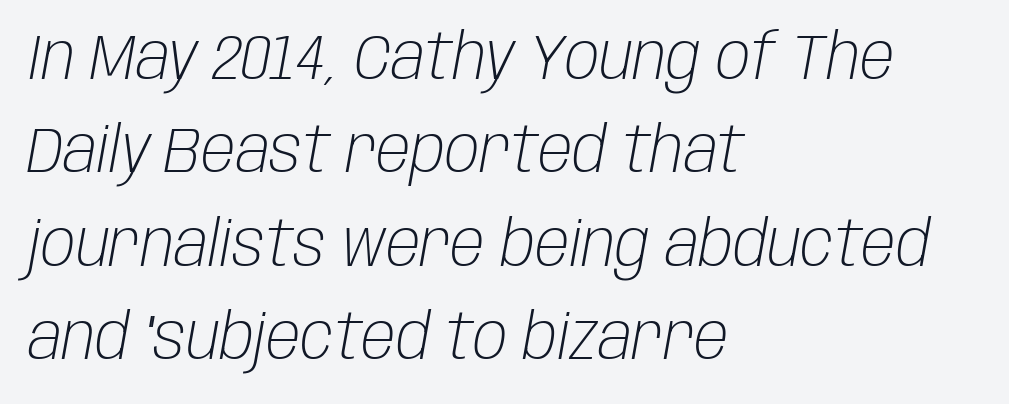
Honestly, the letter spacing is just normal — you wouldn't notice it. Teacher's note: observe the even left margin — that is flush-left alignment. The font sits on the lighter half of the weight spectrum, regular included. The specimen omits any rule beneath the text block's lines. These lines were composed using italics.
